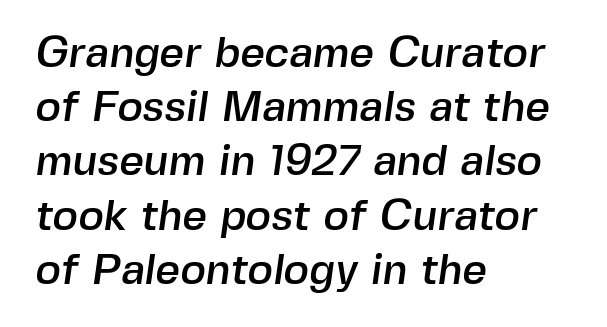
Q: Is the typeface a serif or a sans-serif typeface? A: Sans-serif.
Q: Is the text underlined? A: No.
Q: How is the paragraph aligned? A: Left-aligned.
Q: Is the spacing between letters normal or unusually wide? A: Normal.
Q: Is the spacing between lines tight, normal or loose? A: Normal.
Q: Width (condensed, normal, or wide)? A: Normal.
Q: x-height? A: Medium.
Q: Monospaced? A: No.
